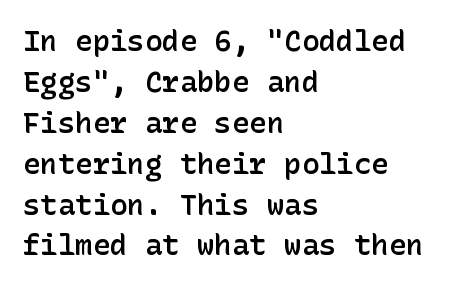
Each line starts at the same left margin while the right side varies. Stroke thickness is moderately raised; the sample reads as semibold. There is no visible air inserted between adjacent glyphs. I'd call this a sans setting — the letters go barefoot.
